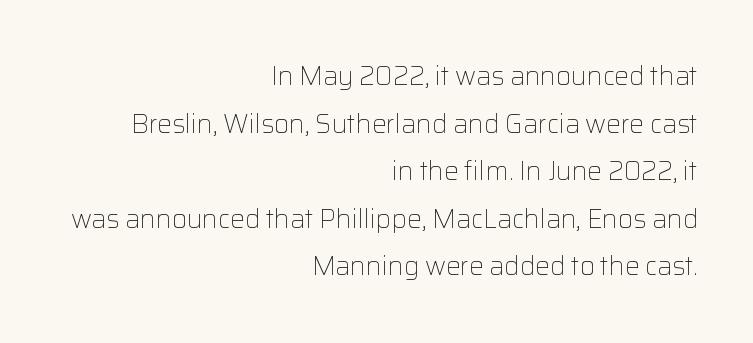
{"italic": "no", "bold": "no", "underline": "no", "align": "right", "line_spacing_ratio": 1.83, "letter_spacing": "normal", "letter_spacing_em": 0.0, "glyph_px": 26}
